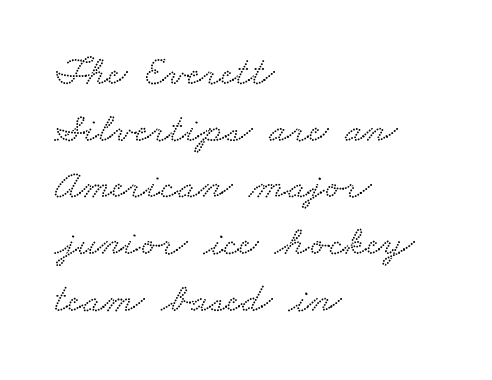
Does the type have serifs? Yes, each stem ends in a small foot. The gap between lines stays unmarked. The passage shown is typed in a proportional face where columns would drift. Notice how descenders clear the ascenders below comfortably — that's standard leading. Each word holds together tightly as a unit, with standard inter-letter gaps. A classic flush-left, rag-right setting is used for this passage.
